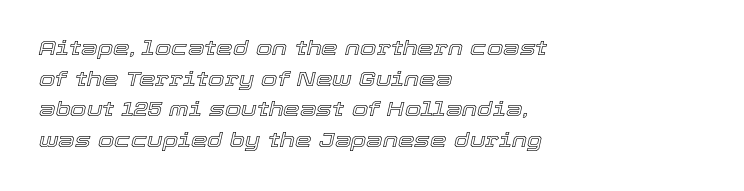
Style check: oblique. If you measured baseline to baseline, you'd find a middling distance. All the whitespace from short lines collects on the right. The space directly below the letters is spotless.
